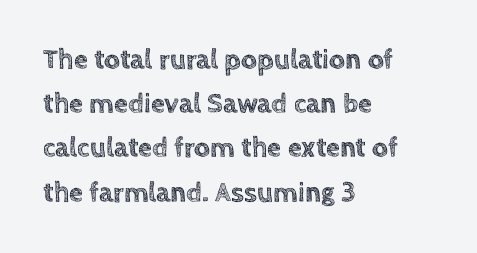
Vertical spacing — default. Any mark beneath the type? The region is blank. Tall strokes in this sample are plumb rather than angled. One-word summary of the alignment: left.
